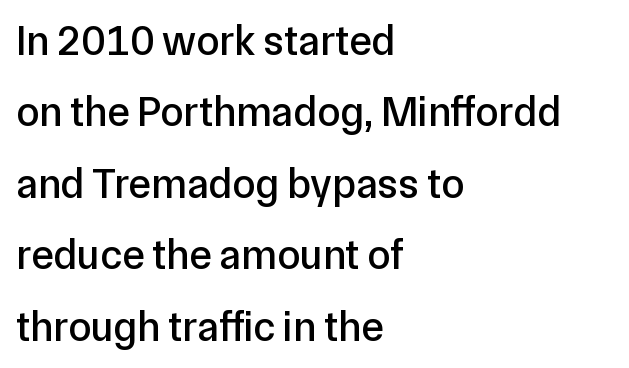
Is this a fixed-width face? No — the glyphs have proportional, varying widths. Unlike italic type, these characters show no tilt at all. Which margin do the lines hug? The left one — the right edge is uneven. Look at the bottom of the vertical strokes: they stop flat, with no serifs. Horizontal bands of white between lines are of average thickness.
